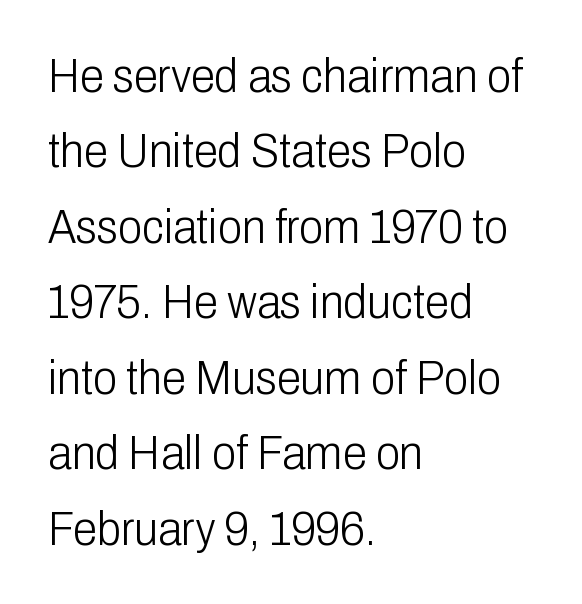
Q: Is the text bold? A: No.
Q: Is the text italic (slanted)? A: No, it is upright.
Q: Is the typeface a serif or a sans-serif typeface? A: Sans-serif.
Q: Is the text underlined? A: No.
Q: How is the paragraph aligned? A: Left-aligned.
Q: Is the spacing between letters normal or unusually wide? A: Normal.
Q: Is the spacing between lines tight, normal or loose? A: Normal.
Q: Width (condensed, normal, or wide)? A: Condensed.
Q: Stroke contrast? A: Low.
Q: x-height? A: Medium.
Q: Monospaced? A: No.
